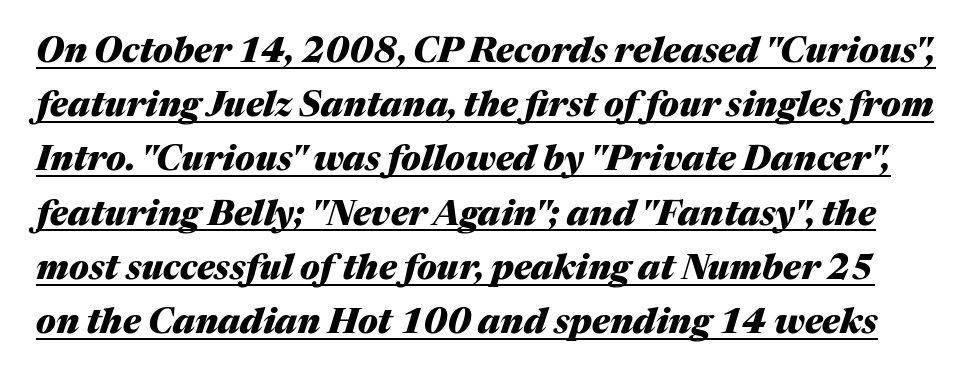
Q: Is the text bold? A: Yes.
Q: Is the text italic (slanted)? A: Yes, it leans right by about 17 degrees.
Q: Is the text underlined? A: Yes.
Q: Is the spacing between letters normal or unusually wide? A: Normal.
Q: Is the spacing between lines tight, normal or loose? A: Normal.
Q: Width (condensed, normal, or wide)? A: Normal.
Q: Stroke contrast? A: Medium.
Q: x-height? A: Medium.
Q: Monospaced? A: No.
